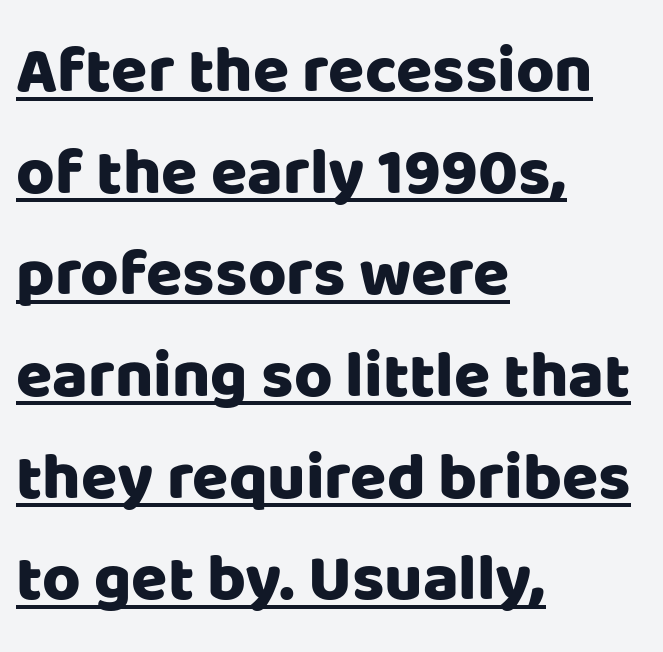
Q: Is the text italic (slanted)? A: No, it is upright.
Q: Is the typeface a serif or a sans-serif typeface? A: Sans-serif.
Q: Is the text underlined? A: Yes.
Q: How is the paragraph aligned? A: Left-aligned.
Q: Is the spacing between letters normal or unusually wide? A: Normal.
Q: Is the spacing between lines tight, normal or loose? A: Normal.
Q: Width (condensed, normal, or wide)? A: Normal.
Q: Stroke contrast? A: Low.
Q: x-height? A: Large.
Q: Monospaced? A: No.
